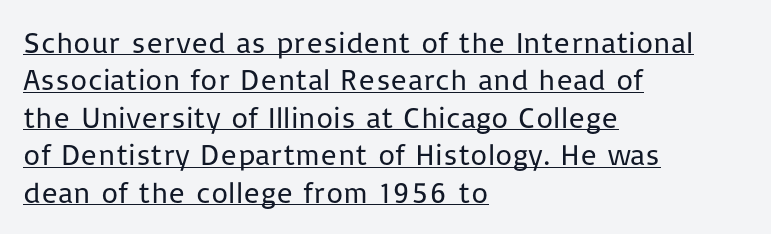
The image shows 30 px regular-weight sans-serif type, upright; set left-aligned, normal line spacing (1.25x), normal letter spacing, underlined; low stroke contrast and a medium x-height.
